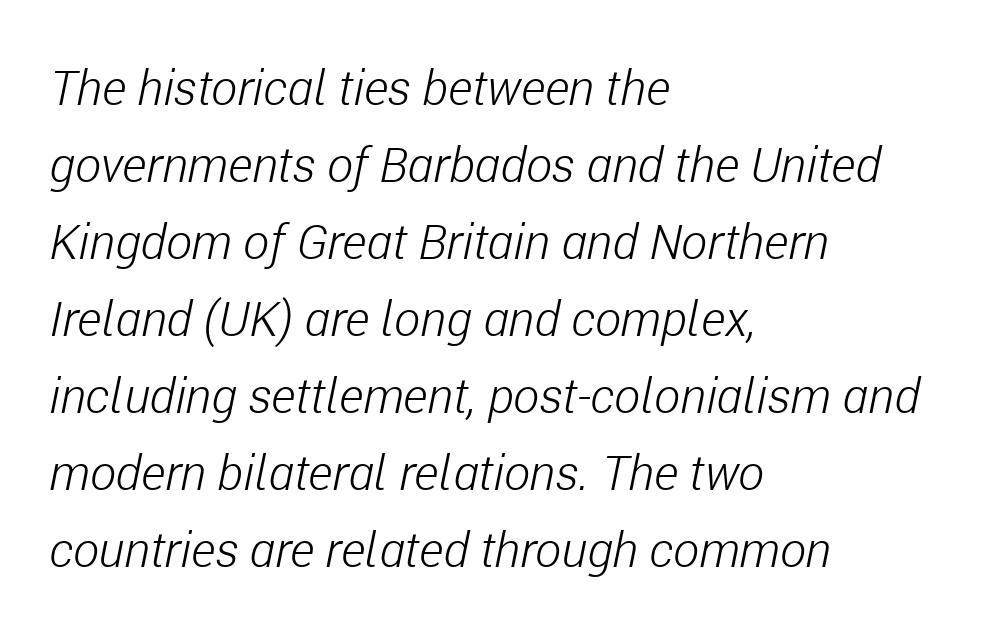
Q: Is the text bold? A: No.
Q: Is the text italic (slanted)? A: Yes, it leans right by about 11 degrees.
Q: Is the text underlined? A: No.
Q: How is the paragraph aligned? A: Left-aligned.
Q: Is the spacing between letters normal or unusually wide? A: Normal.
Q: Is the spacing between lines tight, normal or loose? A: Normal.
Q: Width (condensed, normal, or wide)? A: Condensed.
Q: Stroke contrast? A: Low.
Q: x-height? A: Medium.
Q: Monospaced? A: No.
